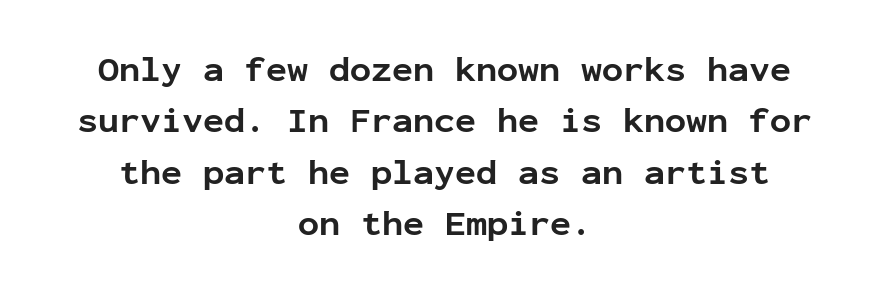
The image shows 35 px bold sans-serif type, upright, monospaced; set centered, normal line spacing (1.47x), normal letter spacing, not underlined; low stroke contrast and a medium x-height.
